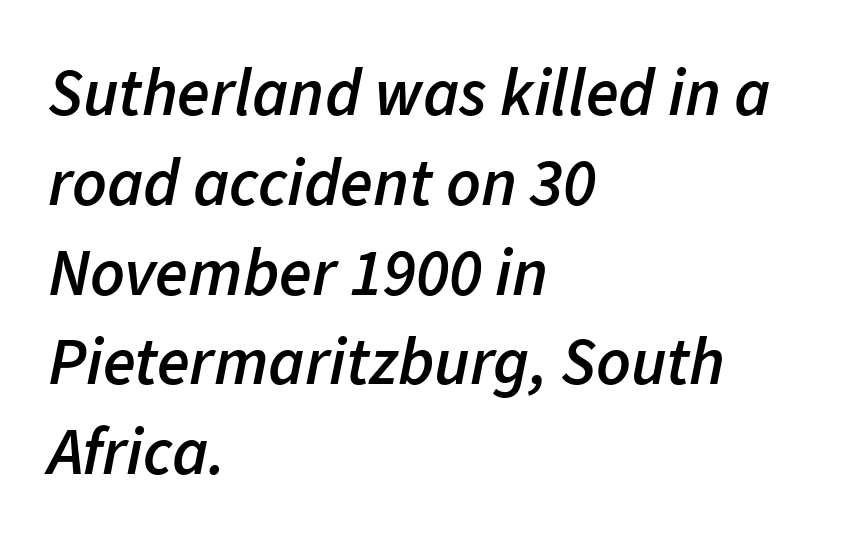
The image shows 67 px semibold type, italic (leaning right); set left-aligned, normal line spacing (1.34x), normal letter spacing, not underlined; low stroke contrast and a medium x-height.
